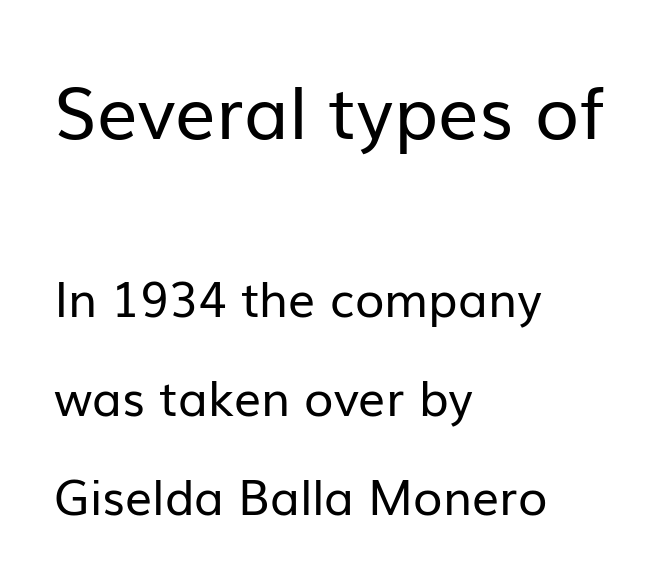
Q: Is the text bold? A: No.
Q: Is the text italic (slanted)? A: No, it is upright.
Q: Is the typeface a serif or a sans-serif typeface? A: Sans-serif.
Q: Is the text underlined? A: No.
Q: How is the paragraph aligned? A: Left-aligned.
Q: Is the spacing between letters normal or unusually wide? A: Normal.
Q: Is the spacing between lines tight, normal or loose? A: Loose.
Q: Which block of text is set in a larger size, the first (top) or the second (bottom)? A: The first (top) one.
Q: Width (condensed, normal, or wide)? A: Normal.
Q: Stroke contrast? A: Low.
Q: x-height? A: Medium.
Q: Monospaced? A: No.
